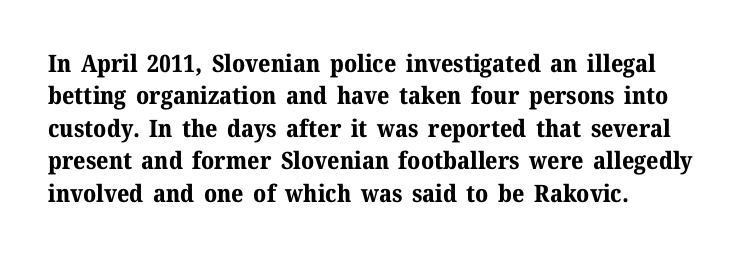
Q: Is the text bold? A: Yes.
Q: Is the text italic (slanted)? A: No, it is upright.
Q: Is the text underlined? A: No.
Q: How is the paragraph aligned? A: Left-aligned.
Q: Is the spacing between letters normal or unusually wide? A: Normal.
Q: Is the spacing between lines tight, normal or loose? A: Normal.
